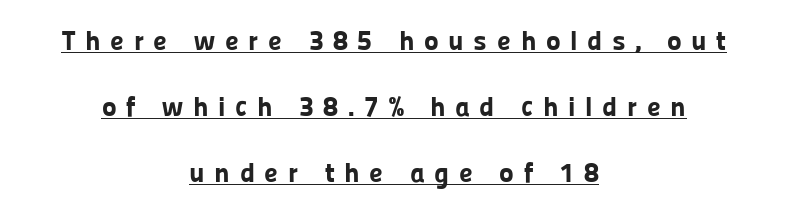
To sum up the face: it is a sans, with no serifs. Bold? Absolutely — the strokes are thick and heavy. Short and long lines alike share a common midpoint. The string is rendered with underlining switched on.
